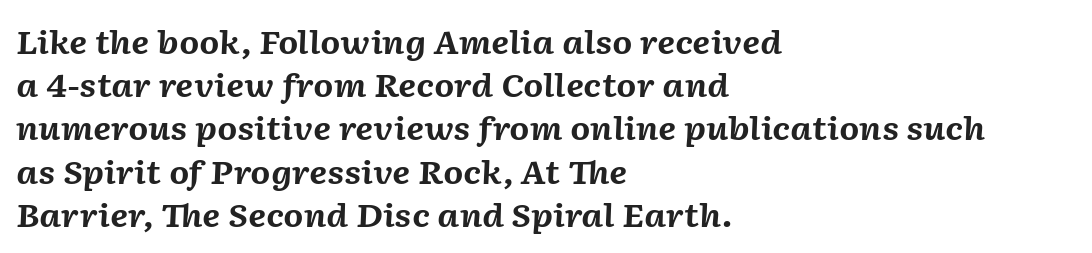
{"italic": "yes", "lean": "right", "slant_degrees": 2, "bold": "yes", "weight": "bold", "width": "normal", "stroke_contrast": "medium", "x_height": "medium", "monospaced": "no", "underline": "no", "align": "left", "line_spacing": "normal", "line_spacing_ratio": 1.35, "letter_spacing": "normal", "letter_spacing_em": 0.0, "glyph_px": 32}
